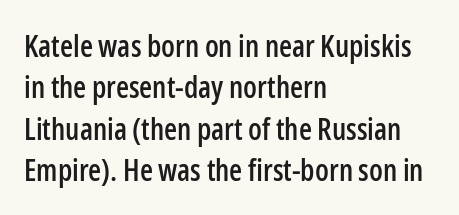
{"serif": "no", "italic": "no", "width": "condensed", "stroke_contrast": "low", "x_height": "medium", "monospaced": "no", "underline": "no", "align": "left", "line_spacing": "normal", "line_spacing_ratio": 1.38, "letter_spacing": "normal", "letter_spacing_em": 0.0, "glyph_px": 30}
